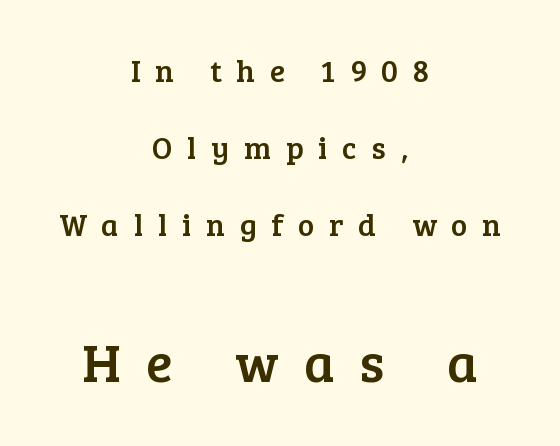
{"serif": "yes", "italic": "no", "width": "normal", "stroke_contrast": "low", "x_height": "medium", "monospaced": "no", "underline": "no", "align": "center", "line_spacing": "loose", "line_spacing_ratio": 2.49, "letter_spacing": "wide", "letter_spacing_em": 0.48, "larger_block": "second", "size_ratio": 1.74, "glyph_px": 54}
